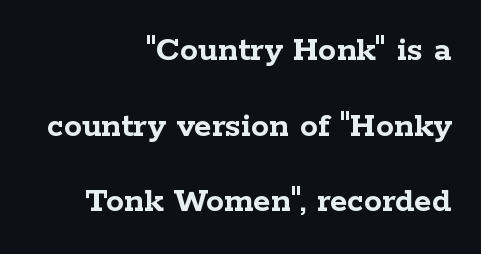
Q: Is the text bold? A: Yes.
Q: Is the text italic (slanted)? A: No, it is upright.
Q: Is the typeface a serif or a sans-serif typeface? A: Serif.
Q: Is the text underlined? A: No.
Q: How is the paragraph aligned? A: Right-aligned.
Q: Is the spacing between letters normal or unusually wide? A: Normal.
Q: Is the spacing between lines tight, normal or loose? A: Loose.
Q: Width (condensed, normal, or wide)? A: Wide.
Q: Stroke contrast? A: Low.
Q: x-height? A: Medium.
Q: Monospaced? A: No.
